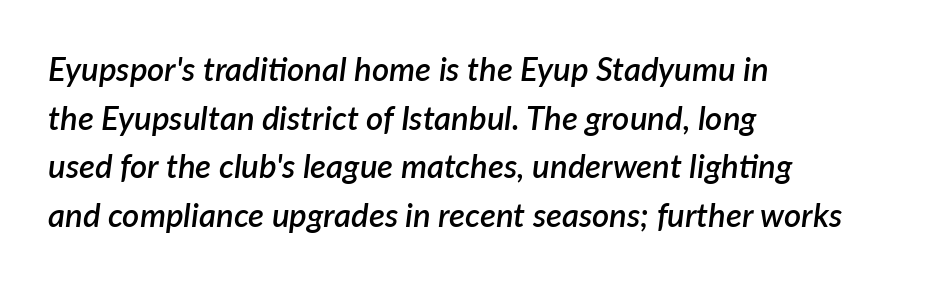
The text carries the slant typical of an italic or oblique font. These lines carry some extra weight — a demibold, not a full bold. The face used here is rendered with its standard letterfit. A student would call this left alignment; a typographer would say flush left, rag right. Descenders are the only things crossing below the line. A typesetter would call this proportional, since set widths differ per character.
